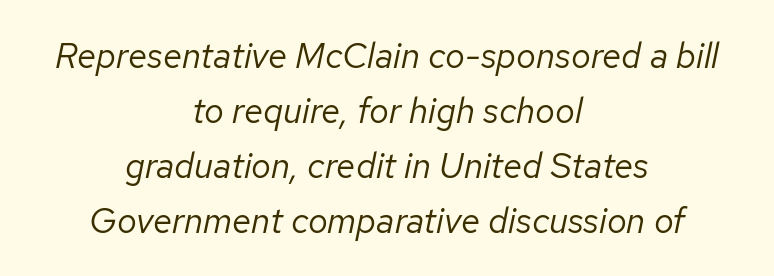
{"italic": "yes", "lean": "right", "slant_degrees": 12, "bold": "no", "weight": "regular", "width": "normal", "stroke_contrast": "low", "x_height": "medium", "monospaced": "no", "underline": "no", "align": "center", "line_spacing": "normal", "line_spacing_ratio": 1.57, "letter_spacing": "normal", "letter_spacing_em": 0.0, "glyph_px": 35}
